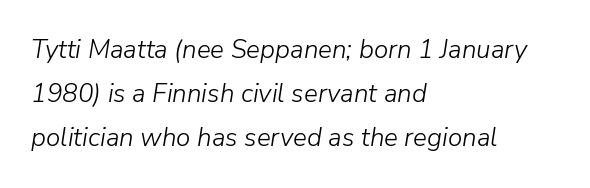
The image shows 26 px text type, italic (leaning right); set left-aligned, normal line spacing (1.7x), normal letter spacing, not underlined.
